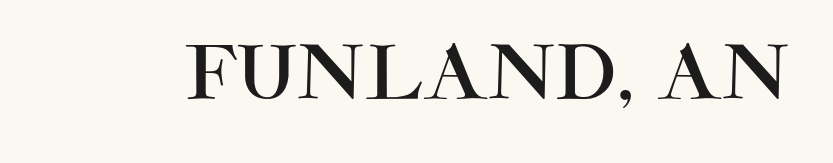
{"serif": "no", "italic": "no", "width": "normal", "stroke_contrast": "high", "x_height": "large", "monospaced": "no", "underline": "no", "letter_spacing": "normal", "letter_spacing_em": 0.0, "glyph_px": 74}
